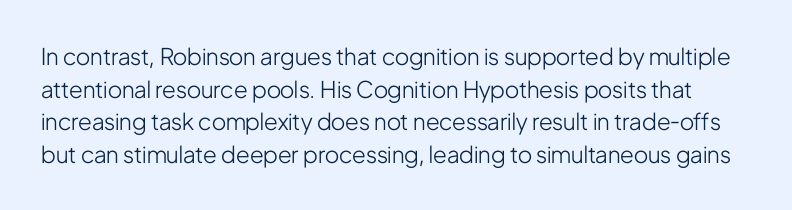
{"italic": "no", "bold": "no", "underline": "no", "line_spacing": "normal", "line_spacing_ratio": 1.42, "letter_spacing": "normal", "letter_spacing_em": 0.0, "glyph_px": 23}
